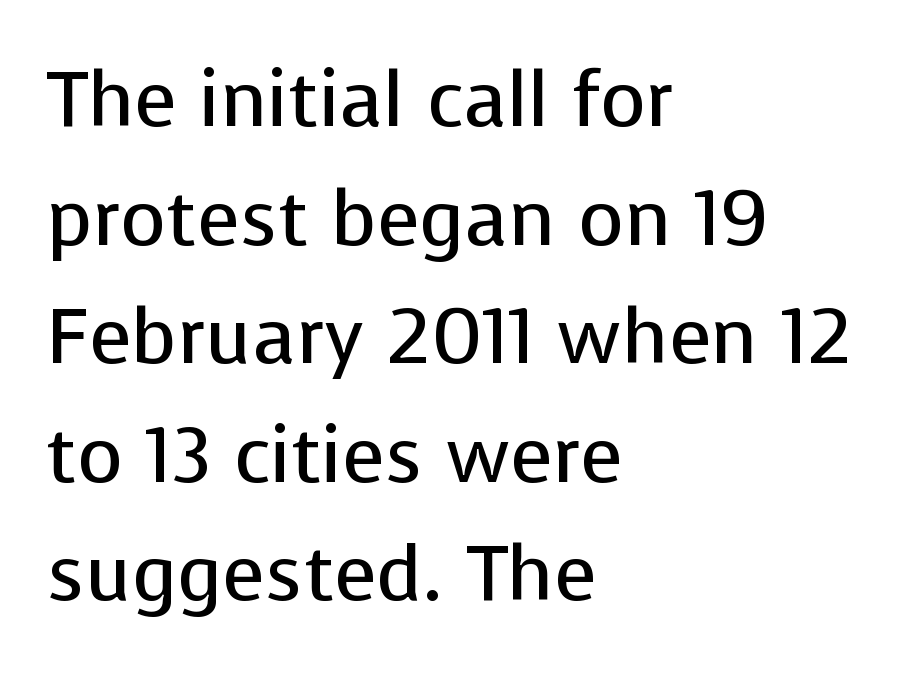
The image shows 78 px regular-weight sans-serif type, upright; set left-aligned, normal line spacing (1.52x), normal letter spacing, not underlined; low stroke contrast and a medium x-height.
